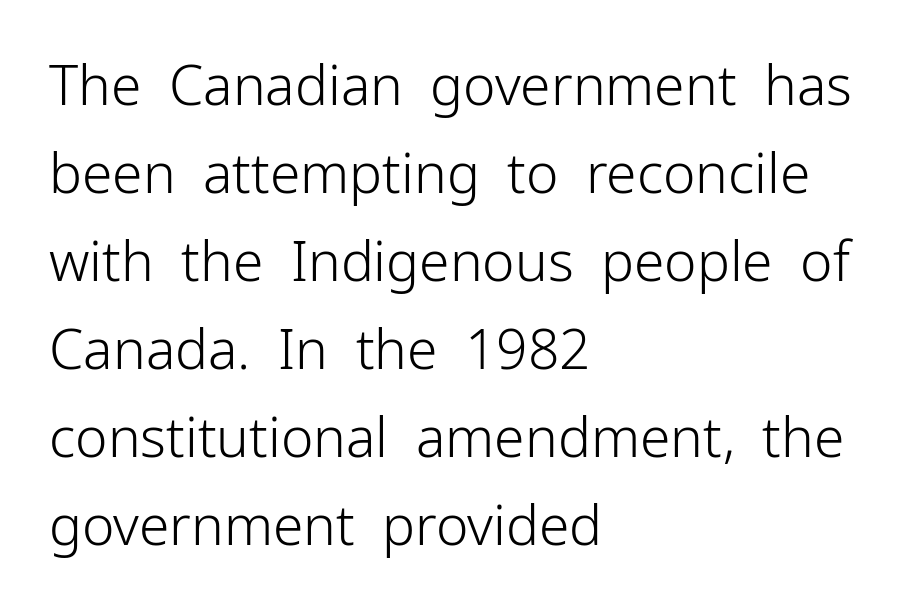
Q: Is the text bold? A: No.
Q: Is the text italic (slanted)? A: No, it is upright.
Q: Is the typeface a serif or a sans-serif typeface? A: Sans-serif.
Q: Is the text underlined? A: No.
Q: How is the paragraph aligned? A: Left-aligned.
Q: Is the spacing between letters normal or unusually wide? A: Normal.
Q: Is the spacing between lines tight, normal or loose? A: Normal.
Q: Width (condensed, normal, or wide)? A: Normal.
Q: Stroke contrast? A: Low.
Q: x-height? A: Medium.
Q: Monospaced? A: No.
